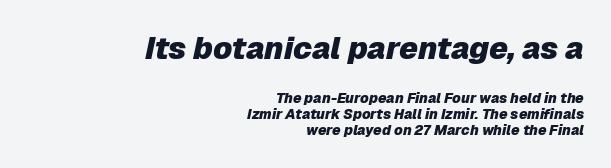
Q: Is the text bold? A: Yes.
Q: Is the text italic (slanted)? A: Yes, it leans right by about 12 degrees.
Q: Is the text underlined? A: No.
Q: How is the paragraph aligned? A: Right-aligned.
Q: Is the spacing between letters normal or unusually wide? A: Normal.
Q: Which block of text is set in a larger size, the first (top) or the second (bottom)? A: The first (top) one.
Q: Width (condensed, normal, or wide)? A: Normal.
Q: Stroke contrast? A: Low.
Q: x-height? A: Medium.
Q: Monospaced? A: No.
